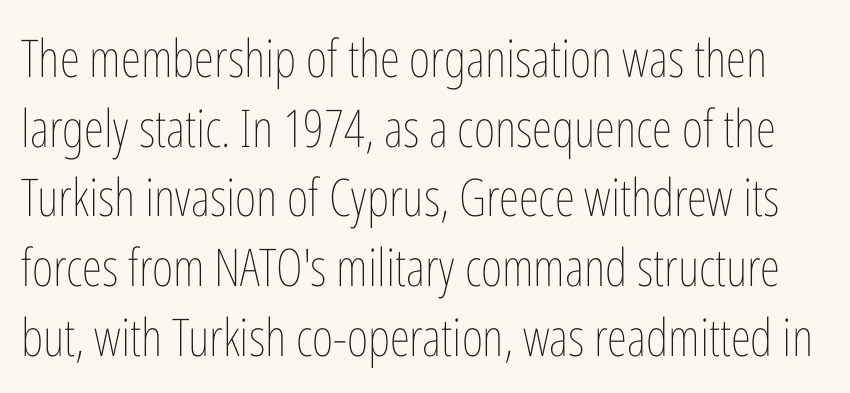
Q: Is the text bold? A: No.
Q: Is the text italic (slanted)? A: No, it is upright.
Q: Is the text underlined? A: No.
Q: Is the spacing between letters normal or unusually wide? A: Normal.
Q: Is the spacing between lines tight, normal or loose? A: Normal.
Q: Width (condensed, normal, or wide)? A: Condensed.
Q: Stroke contrast? A: Low.
Q: x-height? A: Medium.
Q: Monospaced? A: No.
